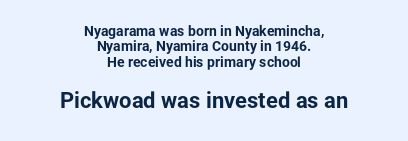
The image shows 22 px bold type, upright; set centered, tight line spacing (1.1x), normal letter spacing, not underlined; the second (bottom) block is 1.57x larger.
